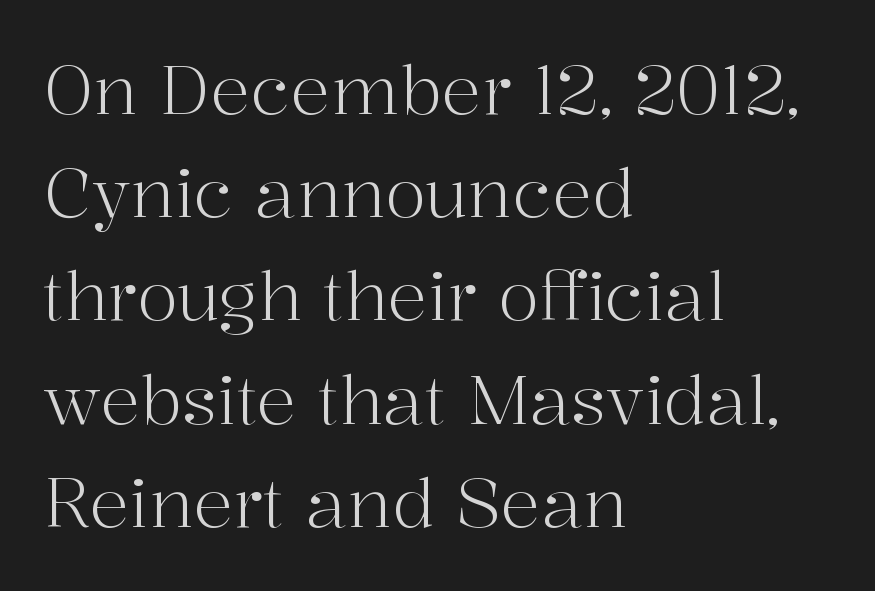
Q: Is the text bold? A: No.
Q: Is the text italic (slanted)? A: No, it is upright.
Q: Is the typeface a serif or a sans-serif typeface? A: Serif.
Q: Is the text underlined? A: No.
Q: How is the paragraph aligned? A: Left-aligned.
Q: Is the spacing between letters normal or unusually wide? A: Normal.
Q: Is the spacing between lines tight, normal or loose? A: Normal.
Q: Width (condensed, normal, or wide)? A: Normal.
Q: Stroke contrast? A: High.
Q: x-height? A: Medium.
Q: Monospaced? A: No.
